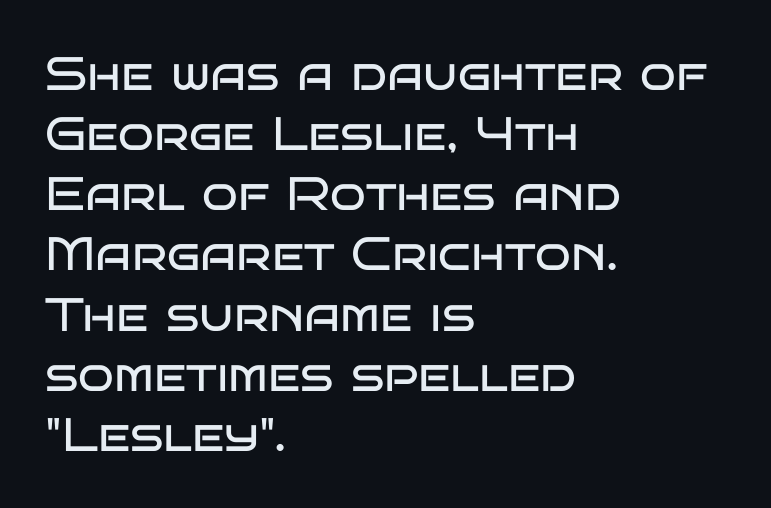
Each letter's strokes conclude bluntly, with no projecting serifs. Nobody drew a line under any word here. Proportional: the letters do not fall into vertical columns. Each stroke keeps to a modest, everyday thickness or less.
